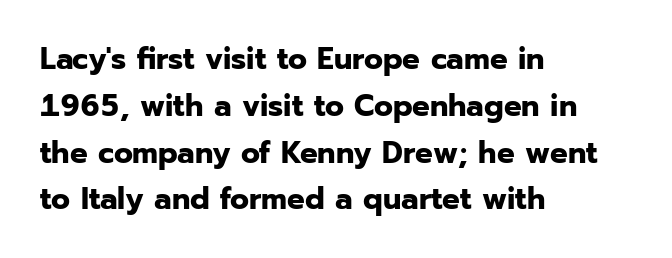
Q: Is the text bold? A: Yes.
Q: Is the text italic (slanted)? A: No, it is upright.
Q: Is the typeface a serif or a sans-serif typeface? A: Sans-serif.
Q: Is the text underlined? A: No.
Q: How is the paragraph aligned? A: Left-aligned.
Q: Is the spacing between letters normal or unusually wide? A: Normal.
Q: Is the spacing between lines tight, normal or loose? A: Normal.
Q: Width (condensed, normal, or wide)? A: Normal.
Q: Stroke contrast? A: Low.
Q: x-height? A: Medium.
Q: Monospaced? A: No.
